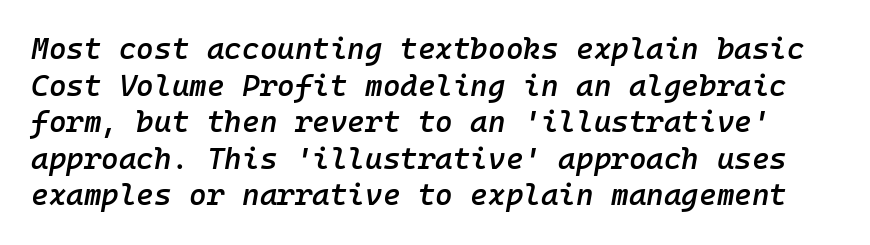
Q: Is the text bold? A: Semi-bold.
Q: Is the text italic (slanted)? A: Yes, it leans right by about 10 degrees.
Q: Is the text underlined? A: No.
Q: Is the spacing between letters normal or unusually wide? A: Normal.
Q: Width (condensed, normal, or wide)? A: Normal.
Q: Stroke contrast? A: Low.
Q: x-height? A: Medium.
Q: Monospaced? A: Yes.
